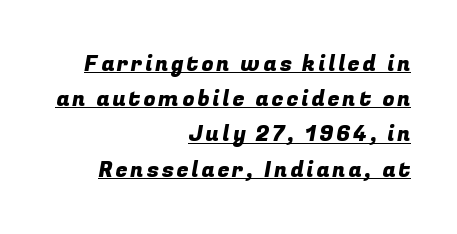
Q: Is the text underlined? A: Yes.
Q: How is the paragraph aligned? A: Right-aligned.
Q: Is the spacing between lines tight, normal or loose? A: Normal.
